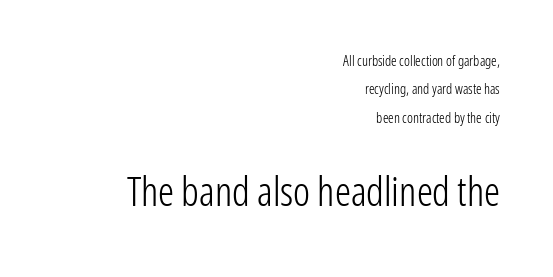
If you drew a ruler down the right edge, every line would touch it. Vertically, the passage feels expansive, rows floating well apart. The passage shown is typed in a proportional face where columns would drift. The passage shown begins with its smaller block and ends with its larger one.
